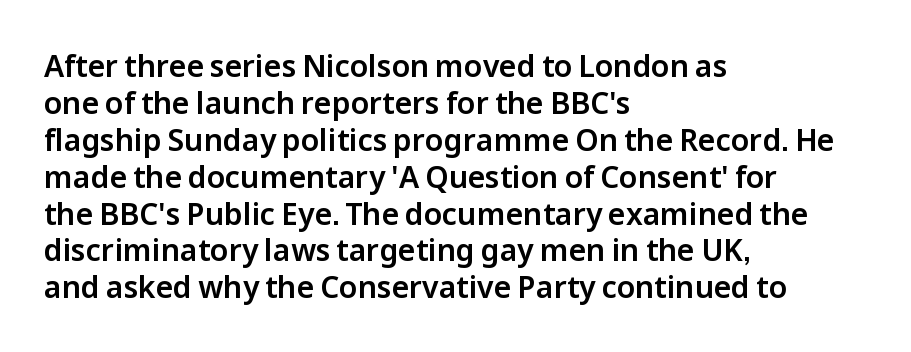
The letters stand upright; this is a roman face. Each word holds together tightly as a unit, with standard inter-letter gaps. The passage shown is typed in a proportional face where columns would drift. The baseline area is clear.
